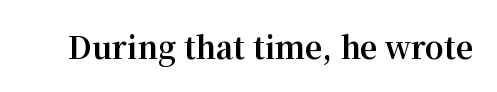
The face used here is seriffed, in the tradition of book romans. Default kerning and tracking; the words read as compact shapes. A typesetter would mark this as roman, not italic. Do the characters align in a grid? No, the font is proportional.
